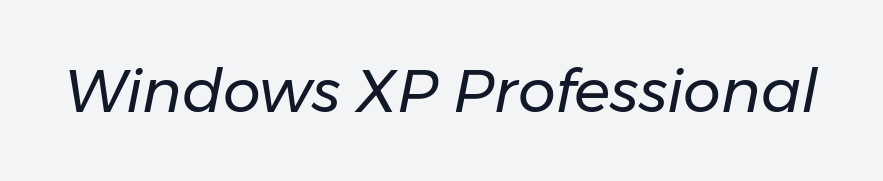
{"italic": "yes", "lean": "right", "slant_degrees": 11, "bold": "no", "weight": "regular", "width": "normal", "stroke_contrast": "low", "x_height": "medium", "monospaced": "no", "underline": "no", "letter_spacing": "normal", "letter_spacing_em": 0.0, "glyph_px": 60}
